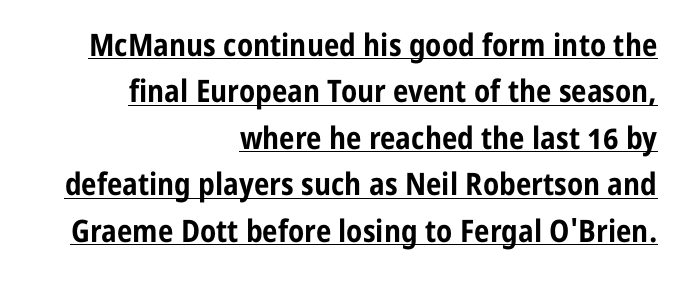
Q: Is the text bold? A: Yes.
Q: Is the text italic (slanted)? A: No, it is upright.
Q: Is the typeface a serif or a sans-serif typeface? A: Sans-serif.
Q: Is the text underlined? A: Yes.
Q: How is the paragraph aligned? A: Right-aligned.
Q: Is the spacing between letters normal or unusually wide? A: Normal.
Q: Is the spacing between lines tight, normal or loose? A: Normal.
Q: Width (condensed, normal, or wide)? A: Condensed.
Q: Stroke contrast? A: Low.
Q: x-height? A: Medium.
Q: Monospaced? A: No.
